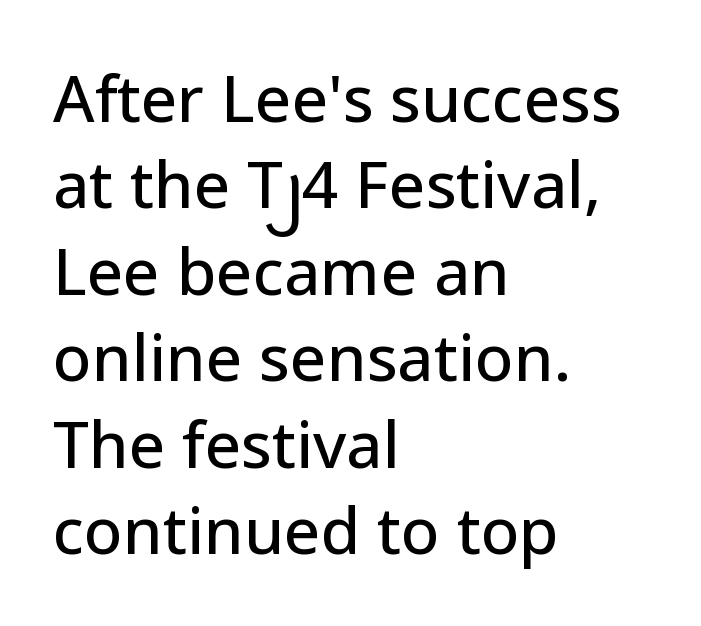
{"serif": "no", "italic": "no", "width": "normal", "stroke_contrast": "low", "x_height": "medium", "monospaced": "no", "underline": "no", "align": "left", "line_spacing": "normal", "line_spacing_ratio": 1.35, "letter_spacing": "normal", "letter_spacing_em": 0.0, "glyph_px": 64}
